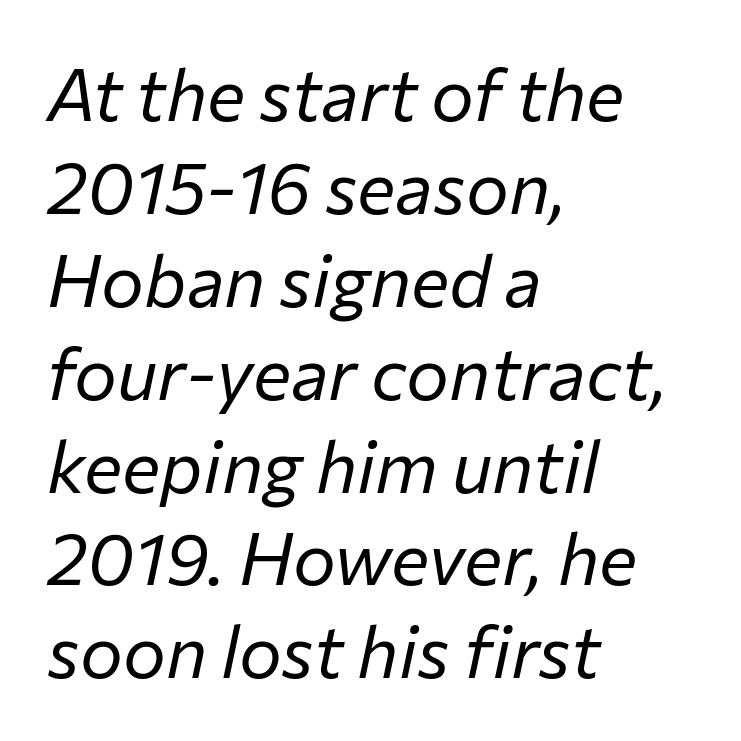
{"italic": "yes", "lean": "right", "slant_degrees": 12, "bold": "no", "weight": "regular", "width": "normal", "stroke_contrast": "low", "x_height": "medium", "monospaced": "no", "underline": "no", "align": "left", "line_spacing": "normal", "line_spacing_ratio": 1.29, "letter_spacing": "normal", "letter_spacing_em": 0.0, "glyph_px": 72}
